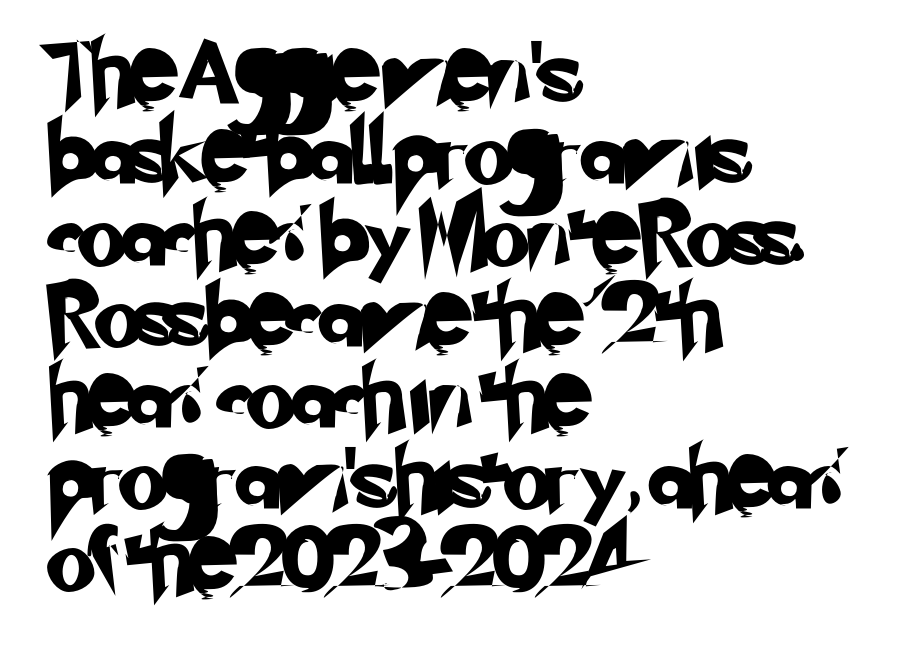
Q: Is the typeface a serif or a sans-serif typeface? A: Sans-serif.
Q: Is the text underlined? A: No.
Q: How is the paragraph aligned? A: Left-aligned.
Q: Is the spacing between letters normal or unusually wide? A: Normal.
Q: Is the spacing between lines tight, normal or loose? A: Normal.
Q: Width (condensed, normal, or wide)? A: Normal.
Q: Stroke contrast? A: Low.
Q: x-height? A: Small.
Q: Monospaced? A: No.
